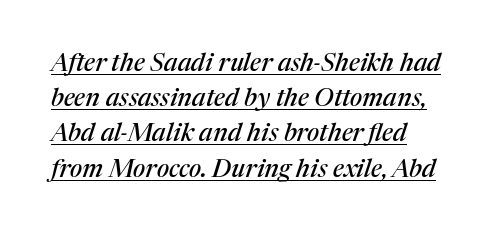
Q: Is the text italic (slanted)? A: Yes, it leans right by about 17 degrees.
Q: Is the text underlined? A: Yes.
Q: How is the paragraph aligned? A: Left-aligned.
Q: Is the spacing between letters normal or unusually wide? A: Normal.
Q: Is the spacing between lines tight, normal or loose? A: Normal.
